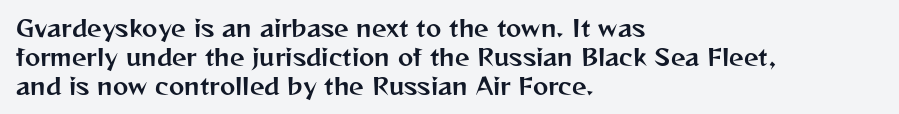
Posture: straight, roman, zero tilt. The passage shown is not underscored anywhere. The rendering anchors every line to the left-hand side. The gaps between neighbouring characters are ordinary and unremarkable.
